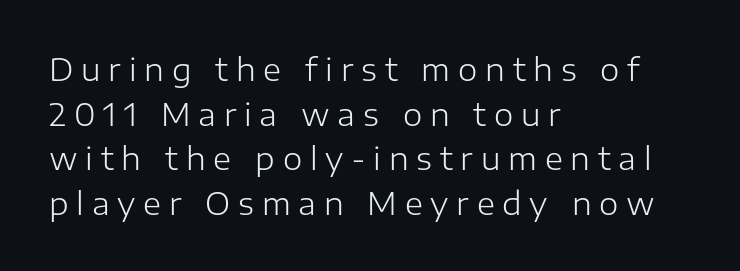
The image shows 31 px light sans-serif type, upright; set left-aligned, normal line spacing (1.44x), unusually wide letter spacing (+0.25 em), not underlined; low stroke contrast and a medium x-height.
